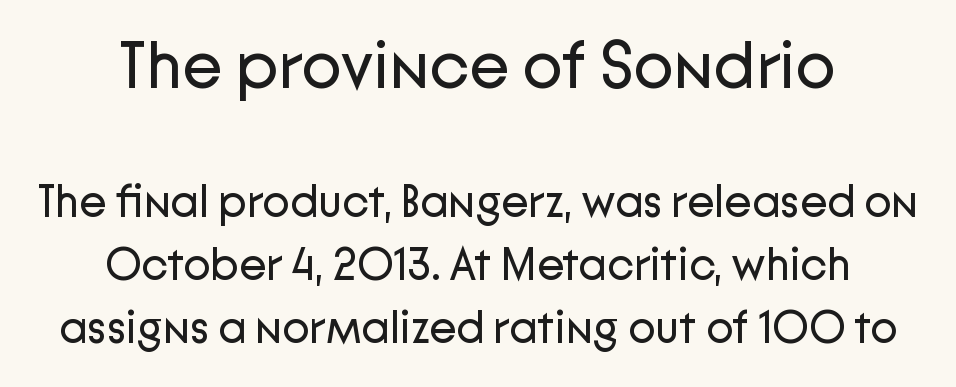
{"serif": "no", "italic": "no", "bold": "no", "weight": "regular", "width": "normal", "stroke_contrast": "low", "x_height": "medium", "monospaced": "no", "underline": "no", "align": "center", "line_spacing": "normal", "line_spacing_ratio": 1.4, "letter_spacing": "normal", "letter_spacing_em": 0.0, "larger_block": "first", "size_ratio": 1.49, "glyph_px": 67}
